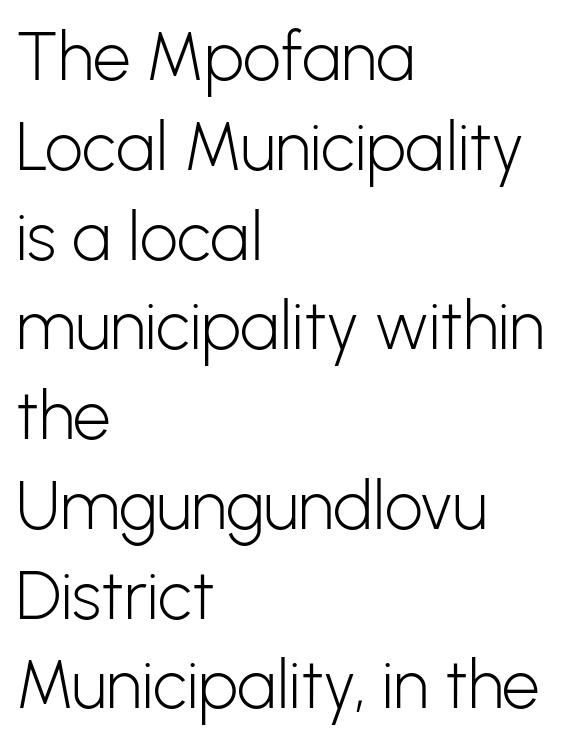
The image shows 67 px light sans-serif type, upright; set left-aligned, normal line spacing (1.34x), normal letter spacing, not underlined; low stroke contrast and a medium x-height.
